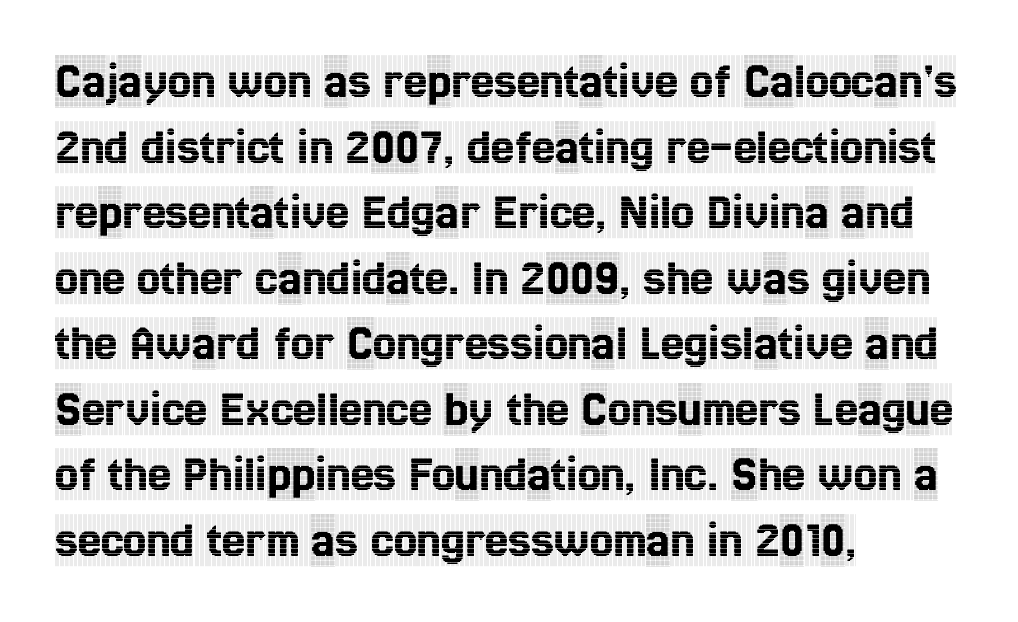
The image shows 52 px condensed serif type, upright; set left-aligned, normal line spacing (1.26x), normal letter spacing, not underlined; a large x-height.
